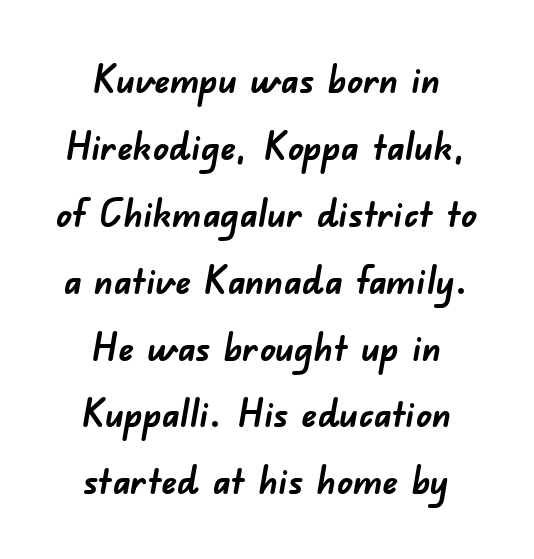
Anything drawn beneath the words? Only blank space. Every row of glyphs is offset so its center matches the block's center. The horizontal fit of the characters is conventional and even. Here the designer chose a conventional face with non-uniform glyph widths. The passage shown is emphatically bold.
